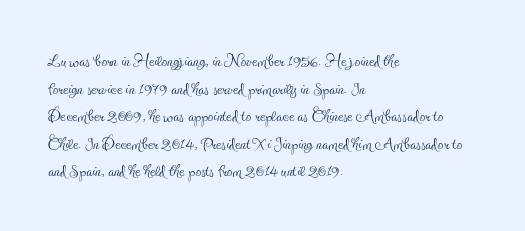
Q: Is the text bold? A: No.
Q: Is the text underlined? A: No.
Q: How is the paragraph aligned? A: Left-aligned.
Q: Is the spacing between letters normal or unusually wide? A: Normal.
